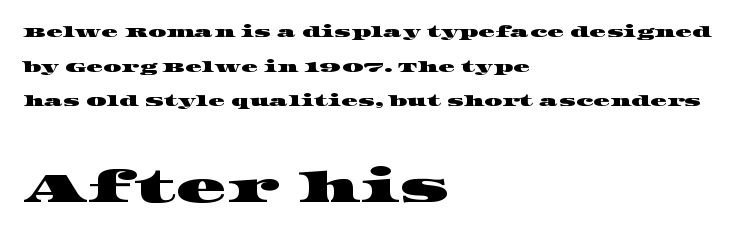
{"serif": "yes", "width": "wide", "stroke_contrast": "high", "x_height": "large", "monospaced": "no", "underline": "no", "align": "left", "line_spacing": "loose", "line_spacing_ratio": 2.48, "letter_spacing": "normal", "letter_spacing_em": 0.0, "larger_block": "second", "size_ratio": 3.0, "glyph_px": 42}
